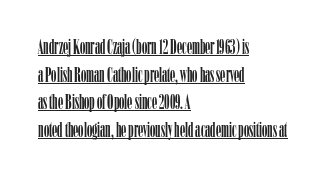
{"italic": "no", "underline": "yes", "align": "left", "line_spacing": "normal", "line_spacing_ratio": 1.32, "letter_spacing": "normal", "letter_spacing_em": 0.0, "glyph_px": 21}
